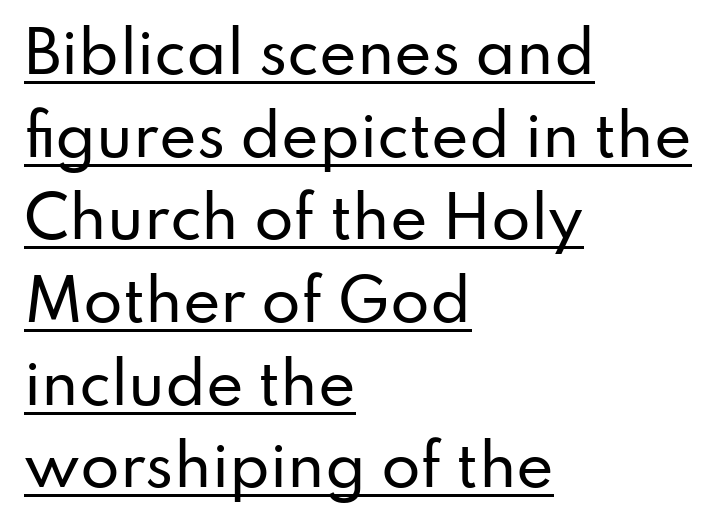
The image shows 57 px sans-serif type, upright; set left-aligned, normal line spacing (1.45x), normal letter spacing, underlined; low stroke contrast and a small x-height.
